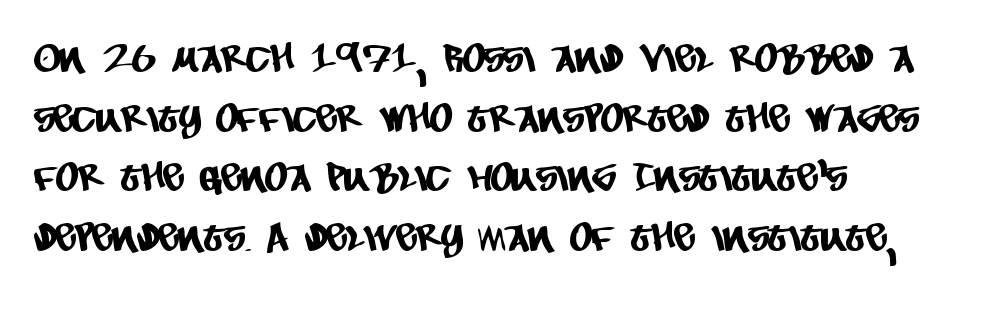
{"serif": "no", "width": "condensed", "stroke_contrast": "low", "x_height": "large", "monospaced": "no", "underline": "no", "align": "left", "line_spacing": "normal", "line_spacing_ratio": 1.53, "letter_spacing": "normal", "letter_spacing_em": 0.0, "glyph_px": 39}
